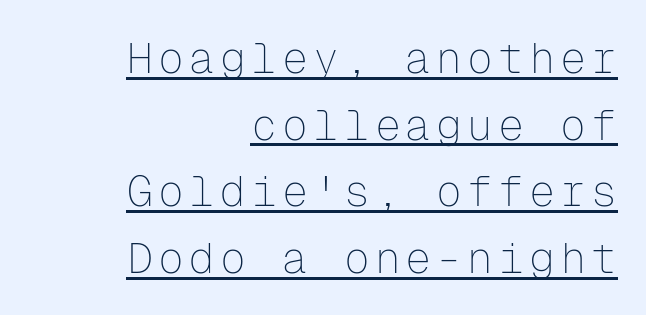
The image shows 43 px thin sans-serif type, upright, monospaced; set right-aligned, normal line spacing (1.55x), underlined; low stroke contrast and a medium x-height.
